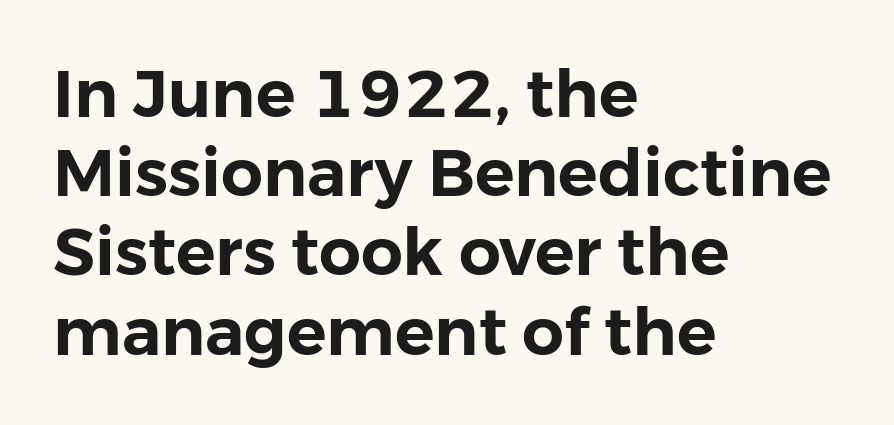
The image shows 66 px sans-serif type, upright; set left-aligned, line spacing 1.2x, normal letter spacing, not underlined; low stroke contrast and a medium x-height.
